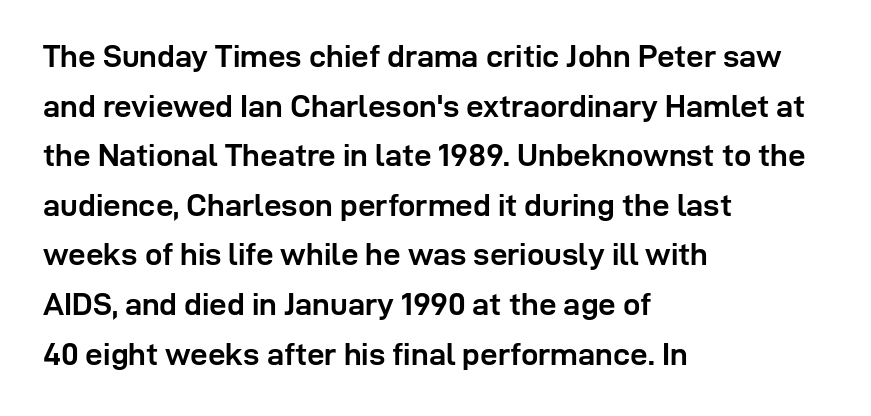
The image shows 31 px semibold sans-serif type, upright; set left-aligned, normal line spacing (1.6x), normal letter spacing, not underlined; low stroke contrast and a medium x-height.
